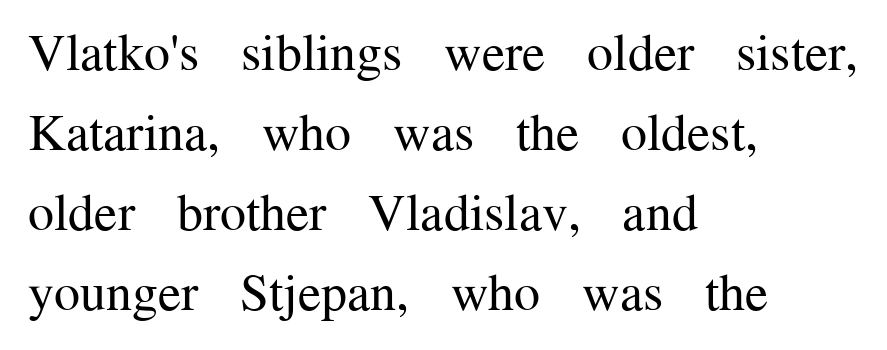
Q: Is the text bold? A: No.
Q: Is the text italic (slanted)? A: No, it is upright.
Q: Is the typeface a serif or a sans-serif typeface? A: Serif.
Q: Is the text underlined? A: No.
Q: How is the paragraph aligned? A: Left-aligned.
Q: Is the spacing between letters normal or unusually wide? A: Normal.
Q: Is the spacing between lines tight, normal or loose? A: Normal.
Q: Width (condensed, normal, or wide)? A: Normal.
Q: Stroke contrast? A: Medium.
Q: x-height? A: Medium.
Q: Monospaced? A: No.
